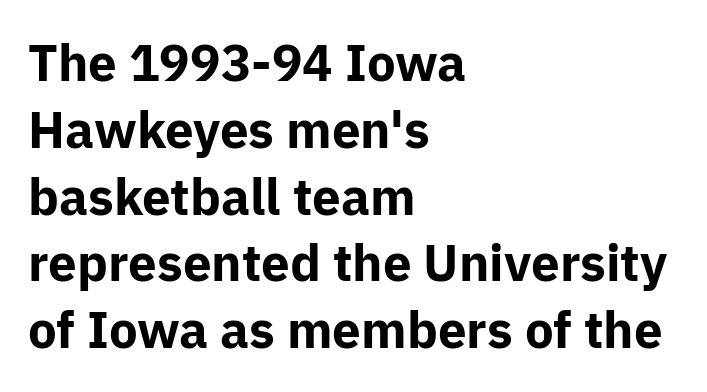
Q: Is the text bold? A: Yes.
Q: Is the text italic (slanted)? A: No, it is upright.
Q: Is the typeface a serif or a sans-serif typeface? A: Sans-serif.
Q: Is the text underlined? A: No.
Q: How is the paragraph aligned? A: Left-aligned.
Q: Is the spacing between letters normal or unusually wide? A: Normal.
Q: Is the spacing between lines tight, normal or loose? A: Normal.
Q: Width (condensed, normal, or wide)? A: Normal.
Q: Stroke contrast? A: Low.
Q: x-height? A: Medium.
Q: Monospaced? A: No.
